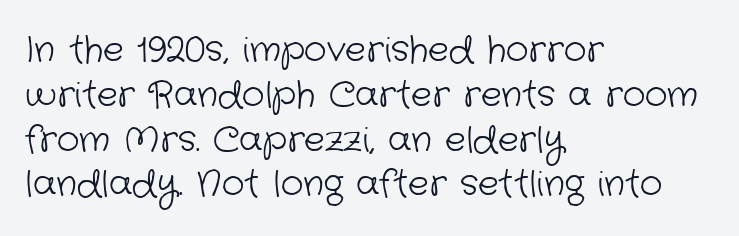
{"serif": "no", "bold": "no", "weight": "light", "width": "normal", "stroke_contrast": "low", "x_height": "medium", "monospaced": "no", "underline": "no", "align": "left", "line_spacing": "normal", "line_spacing_ratio": 1.28, "letter_spacing": "normal", "letter_spacing_em": 0.0, "glyph_px": 35}
